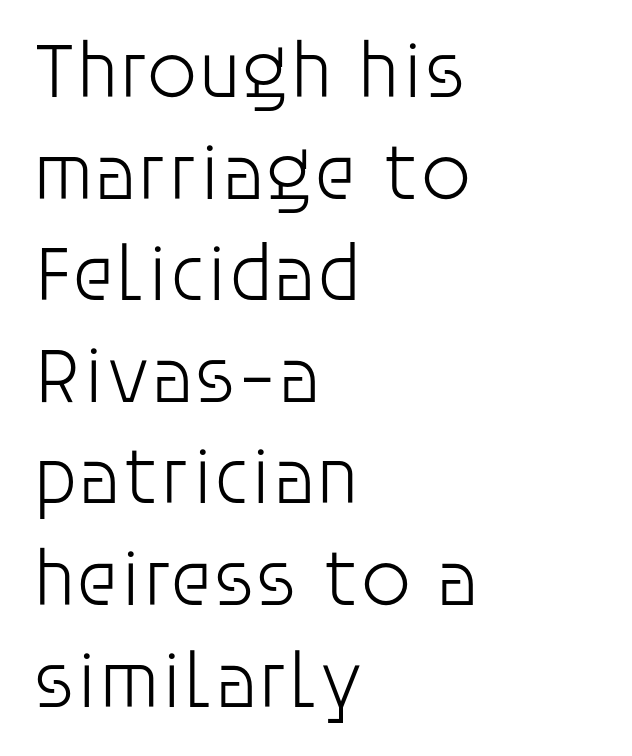
The image shows 80 px light sans-serif type, upright; set left-aligned, normal line spacing (1.27x), normal letter spacing, not underlined; low stroke contrast and a large x-height.
